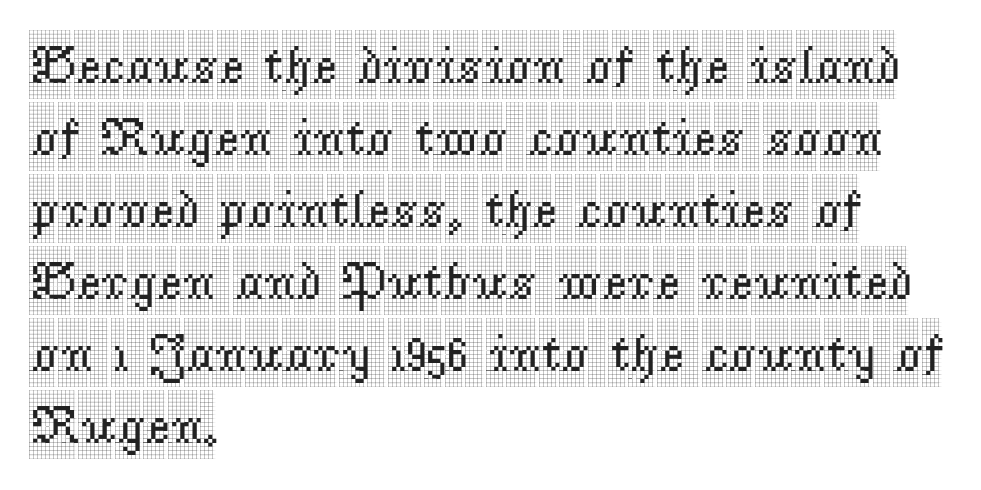
The image shows 53 px condensed serif type, upright; set left-aligned, normal line spacing (1.36x), normal letter spacing, not underlined; a large x-height.
